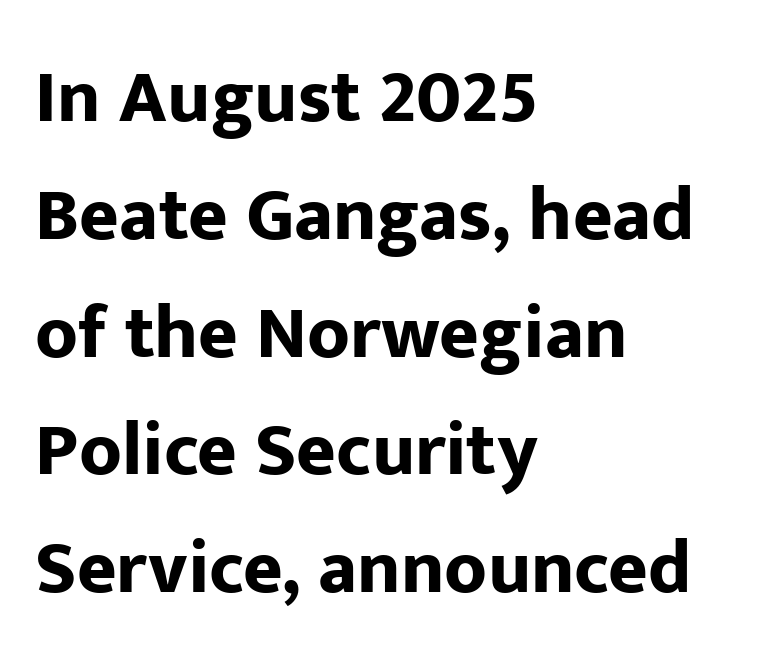
Q: Is the text bold? A: Yes.
Q: Is the text italic (slanted)? A: No, it is upright.
Q: Is the typeface a serif or a sans-serif typeface? A: Sans-serif.
Q: Is the text underlined? A: No.
Q: How is the paragraph aligned? A: Left-aligned.
Q: Is the spacing between letters normal or unusually wide? A: Normal.
Q: Is the spacing between lines tight, normal or loose? A: Normal.
Q: Width (condensed, normal, or wide)? A: Normal.
Q: Stroke contrast? A: Low.
Q: x-height? A: Medium.
Q: Monospaced? A: No.
